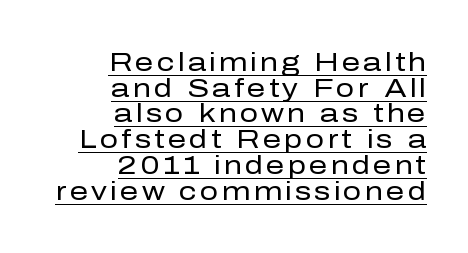
{"italic": "no", "bold": "no", "underline": "yes", "align": "right", "line_spacing": "tight", "line_spacing_ratio": 0.99, "glyph_px": 26}
